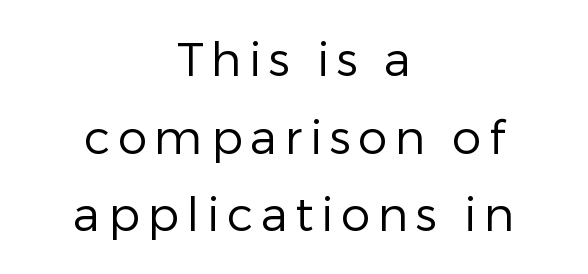
Q: Is the text bold? A: No.
Q: Is the text italic (slanted)? A: No, it is upright.
Q: Is the typeface a serif or a sans-serif typeface? A: Sans-serif.
Q: Is the text underlined? A: No.
Q: How is the paragraph aligned? A: Centered.
Q: Is the spacing between lines tight, normal or loose? A: Normal.
Q: Width (condensed, normal, or wide)? A: Normal.
Q: Stroke contrast? A: Low.
Q: x-height? A: Medium.
Q: Monospaced? A: No.
